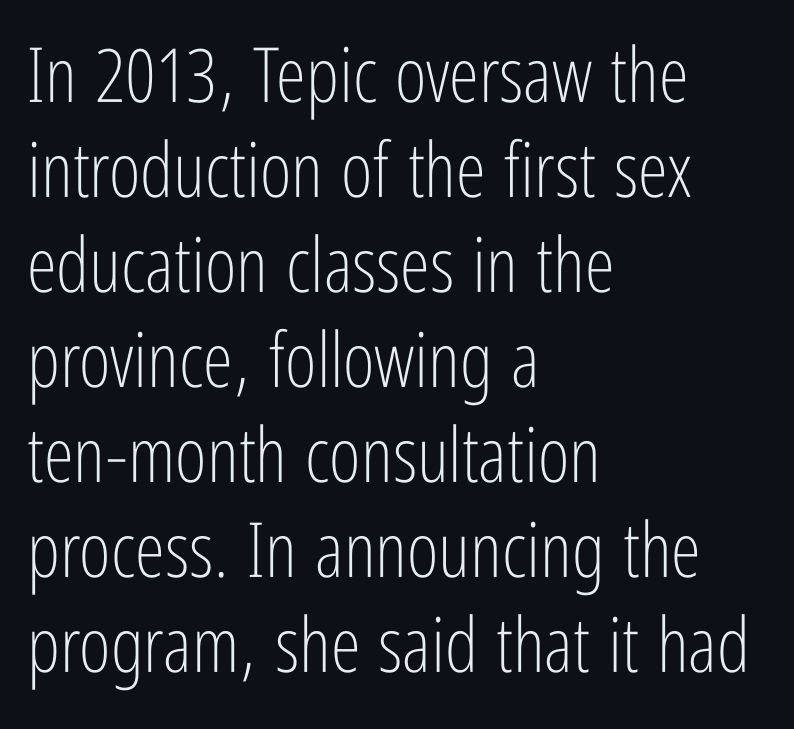
Note the varied advance widths — an 'i' is clearly narrower than an 'm'. This rendering features lettering with no underline. The lines in this sample share a left origin and differ only in where they stop. The axis of the letterforms is exactly vertical. A sans-serif font was chosen for this passage.
